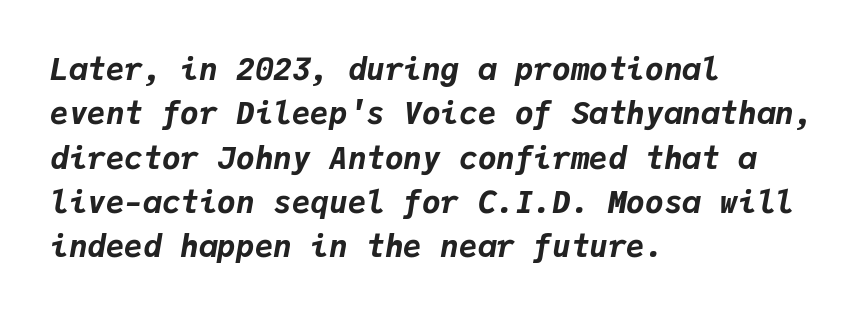
{"italic": "yes", "lean": "right", "slant_degrees": 9, "bold": "yes", "weight": "bold", "width": "normal", "stroke_contrast": "low", "x_height": "medium", "monospaced": "yes", "underline": "no", "align": "left", "line_spacing": "normal", "line_spacing_ratio": 1.43, "letter_spacing": "normal", "letter_spacing_em": 0.0, "glyph_px": 31}
